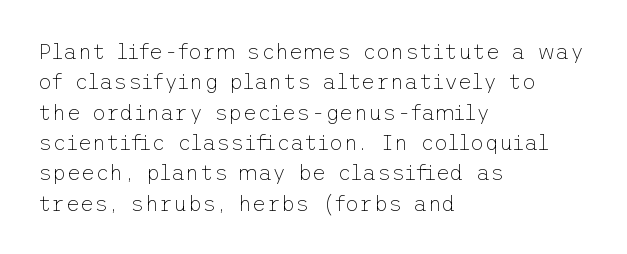
A quiet, ordinary-to-light weight characterises the typeface. The text block is weighted toward the left margin, trailing off unevenly rightward. This rendering leaves character spacing at its baseline value. Characters remain perfectly vertical along every line. The strip under each line holds only bare page.
